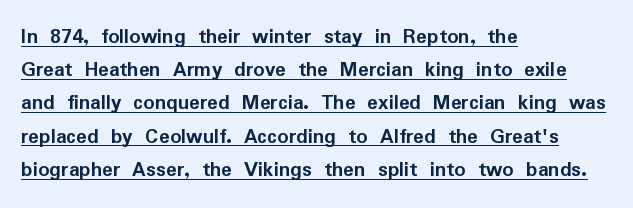
The text block is weighted toward the left margin, trailing off unevenly rightward. The rendering uses a moderate line-height, typical for paragraphs. A roman cut, with each character standing at attention. Heft: maximum for text — a bold. Does extra space separate the letters? No, they use regular spacing.
